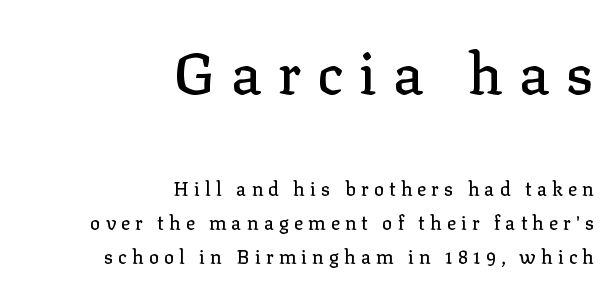
The image shows 58 px serif type, upright; set right-aligned, line spacing 1.8x, unusually wide letter spacing (+0.27 em), not underlined; the first (top) block is 3.05x larger; low stroke contrast and a medium x-height.
